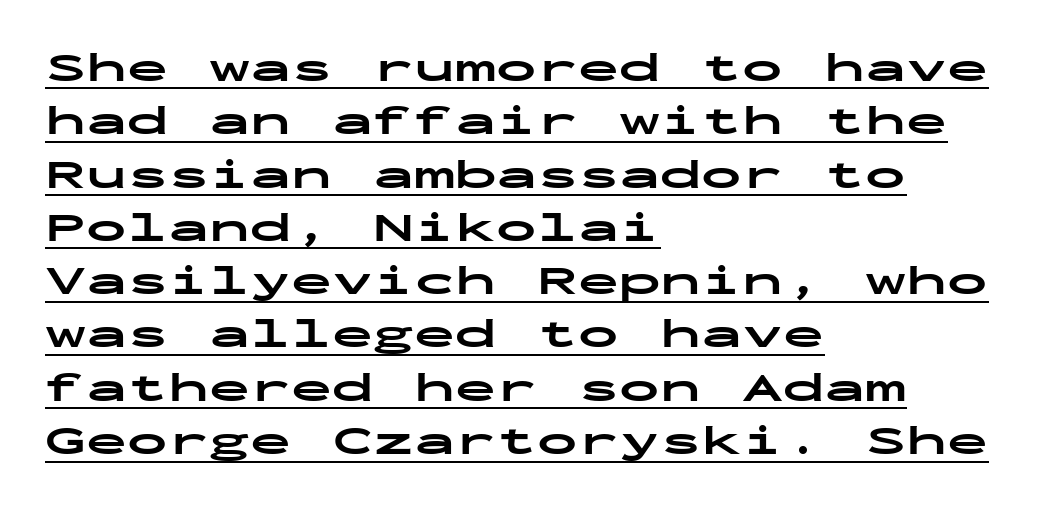
Every character here occupies the same horizontal width, giving the sample a typewriter-like rhythm. Notice how the passage keeps a crisp vertical edge on the left only. What decoration does the sample have? An underline. Are there feet on the stems? There aren't — it's a sans. Words appear dense and cohesive because spacing is normal.
